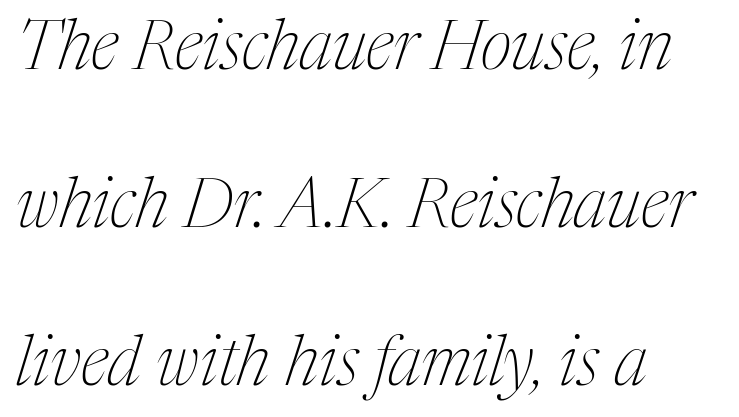
Think of a printed novel: that variable character pitch is what you see here. What kind of face is this? One with serifs. Caption: face not bold, strokes unweighted. Bare-footed words on every line.
